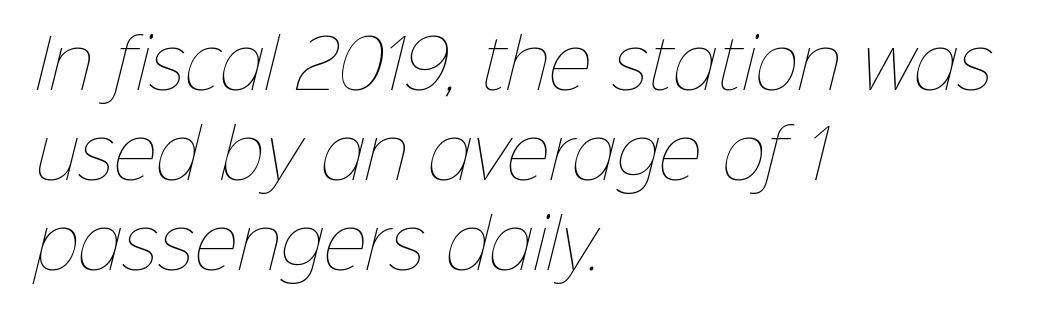
Q: Is the text bold? A: No.
Q: Is the text underlined? A: No.
Q: How is the paragraph aligned? A: Left-aligned.
Q: Is the spacing between letters normal or unusually wide? A: Normal.
Q: Is the spacing between lines tight, normal or loose? A: Normal.
Q: Width (condensed, normal, or wide)? A: Normal.
Q: Stroke contrast? A: Low.
Q: x-height? A: Medium.
Q: Monospaced? A: No.
